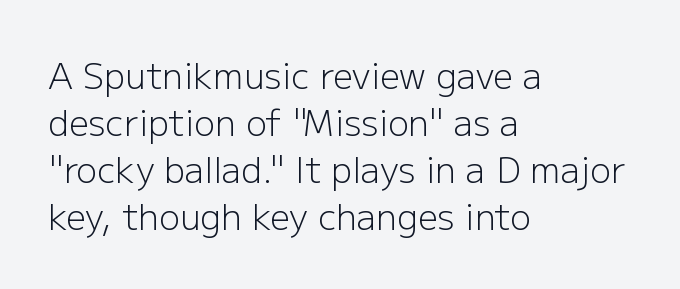
Q: Is the text bold? A: No.
Q: Is the text italic (slanted)? A: No, it is upright.
Q: Is the typeface a serif or a sans-serif typeface? A: Sans-serif.
Q: Is the text underlined? A: No.
Q: How is the paragraph aligned? A: Left-aligned.
Q: Is the spacing between letters normal or unusually wide? A: Normal.
Q: Is the spacing between lines tight, normal or loose? A: Normal.
Q: Width (condensed, normal, or wide)? A: Normal.
Q: Stroke contrast? A: Low.
Q: x-height? A: Medium.
Q: Monospaced? A: No.
